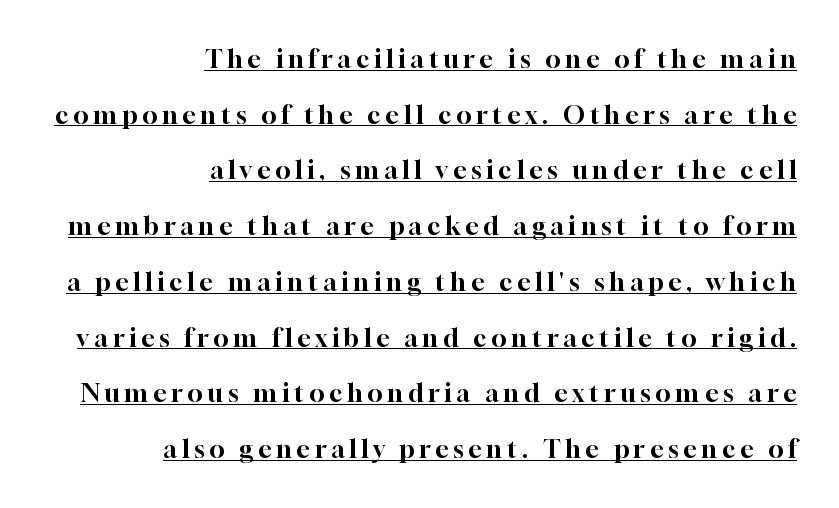
{"italic": "no", "underline": "yes", "align": "right", "line_spacing": "loose", "line_spacing_ratio": 2.23, "glyph_px": 25}
